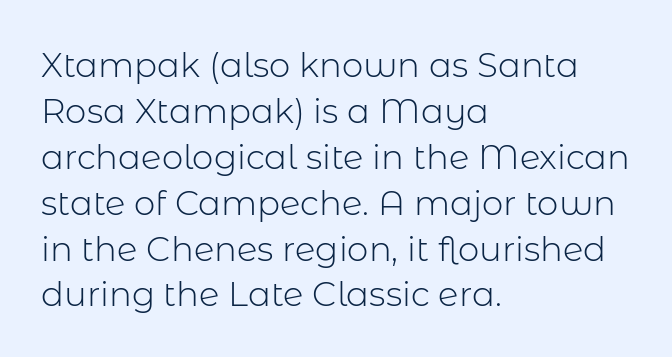
Q: Is the text bold? A: No.
Q: Is the text italic (slanted)? A: No, it is upright.
Q: Is the typeface a serif or a sans-serif typeface? A: Sans-serif.
Q: Is the text underlined? A: No.
Q: How is the paragraph aligned? A: Left-aligned.
Q: Is the spacing between letters normal or unusually wide? A: Normal.
Q: Is the spacing between lines tight, normal or loose? A: Normal.
Q: Width (condensed, normal, or wide)? A: Normal.
Q: Stroke contrast? A: Low.
Q: x-height? A: Medium.
Q: Monospaced? A: No.
